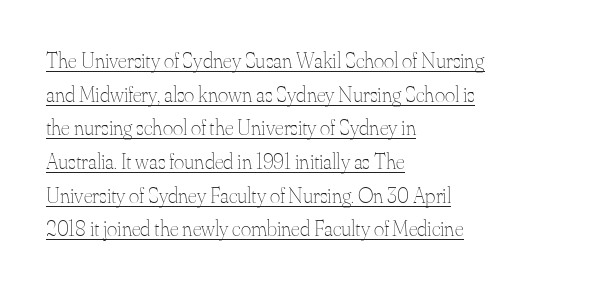
The image shows 22 px text type, upright; set left-aligned, normal line spacing (1.53x), normal letter spacing, underlined.
